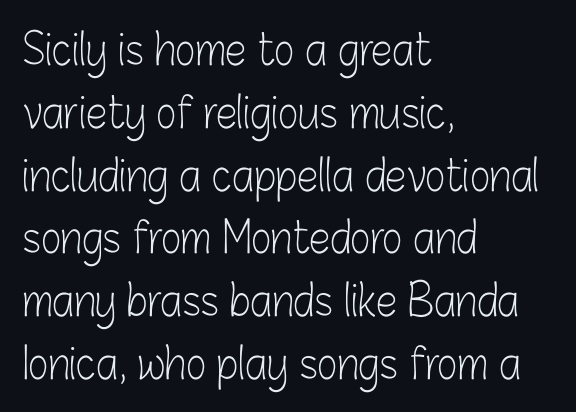
Q: Is the text bold? A: No.
Q: Is the text italic (slanted)? A: No, it is upright.
Q: Is the typeface a serif or a sans-serif typeface? A: Sans-serif.
Q: Is the text underlined? A: No.
Q: How is the paragraph aligned? A: Left-aligned.
Q: Is the spacing between letters normal or unusually wide? A: Normal.
Q: Is the spacing between lines tight, normal or loose? A: Normal.
Q: Width (condensed, normal, or wide)? A: Condensed.
Q: Stroke contrast? A: Low.
Q: x-height? A: Medium.
Q: Monospaced? A: No.
